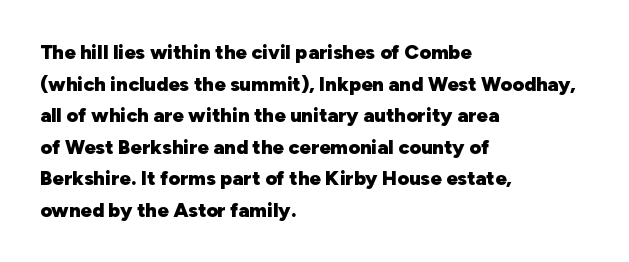
The image shows 20 px bold type, upright; set left-aligned, normal line spacing (1.58x), normal letter spacing, not underlined.
